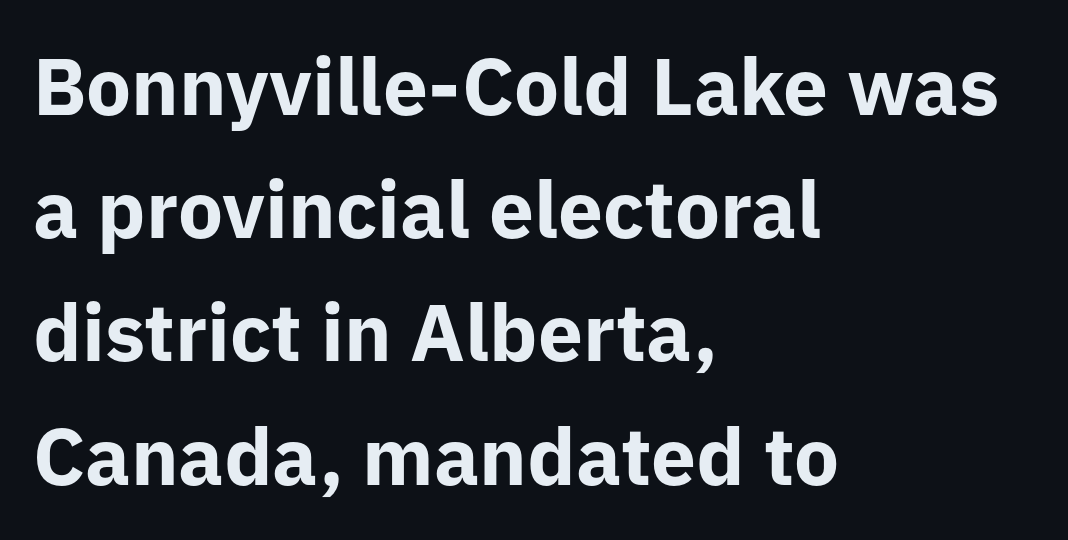
Q: Is the text bold? A: Yes.
Q: Is the text italic (slanted)? A: No, it is upright.
Q: Is the typeface a serif or a sans-serif typeface? A: Sans-serif.
Q: Is the text underlined? A: No.
Q: How is the paragraph aligned? A: Left-aligned.
Q: Is the spacing between letters normal or unusually wide? A: Normal.
Q: Is the spacing between lines tight, normal or loose? A: Normal.
Q: Width (condensed, normal, or wide)? A: Normal.
Q: Stroke contrast? A: Low.
Q: x-height? A: Medium.
Q: Monospaced? A: No.
